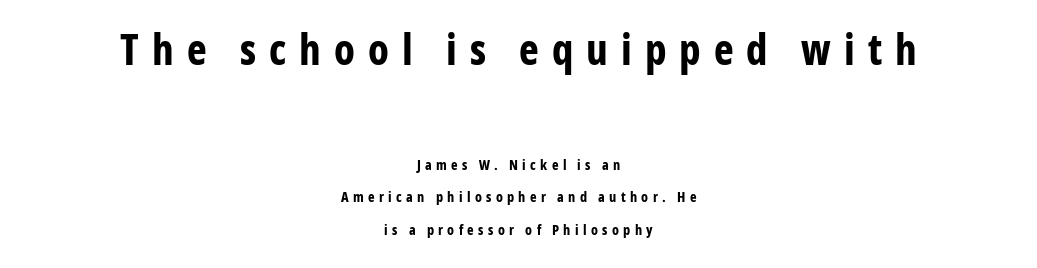
Observe the absence of serifs on each vertical stroke in this sample. The characters look thick and weighty, a clear bold. Compare the two chunks: the upper has the greater cap height. Anything drawn beneath the words? Only blank space. Whoever set this chose breathing room over compactness in the vertical rhythm.
